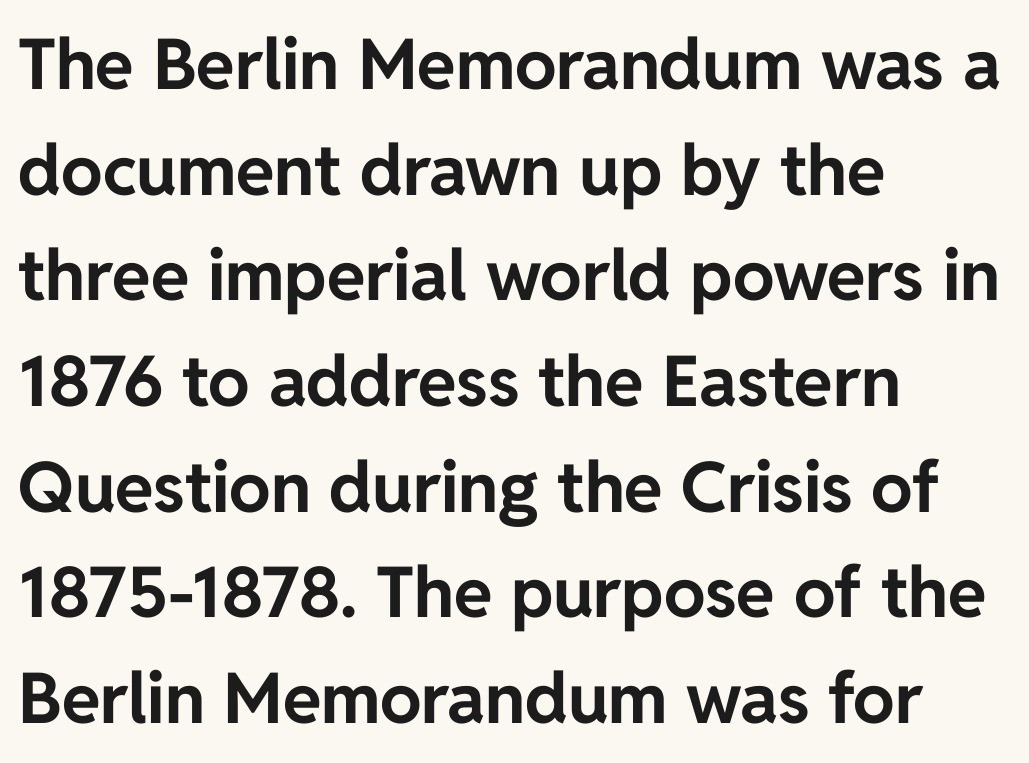
Leading matches the norm, producing a regular column. Plenty of ink on the page — the face is bold. The rag falls on the right side of this text block. Note: no serifs on the glyphs. You could not count columns in this text — the font is proportionally spaced.
